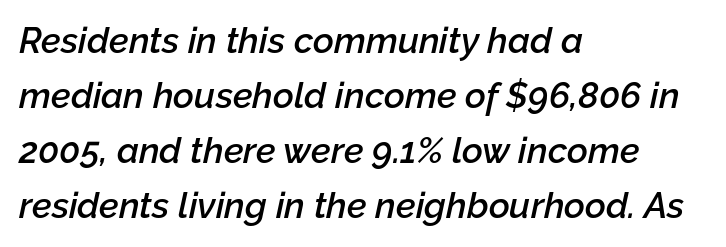
Alignment: flush left. You can tell it's italic because the verticals aren't actually vertical. A clean baseline with only descenders dipping below it. Vertical spacing — default. The rendering keeps characters at their native spacing.
